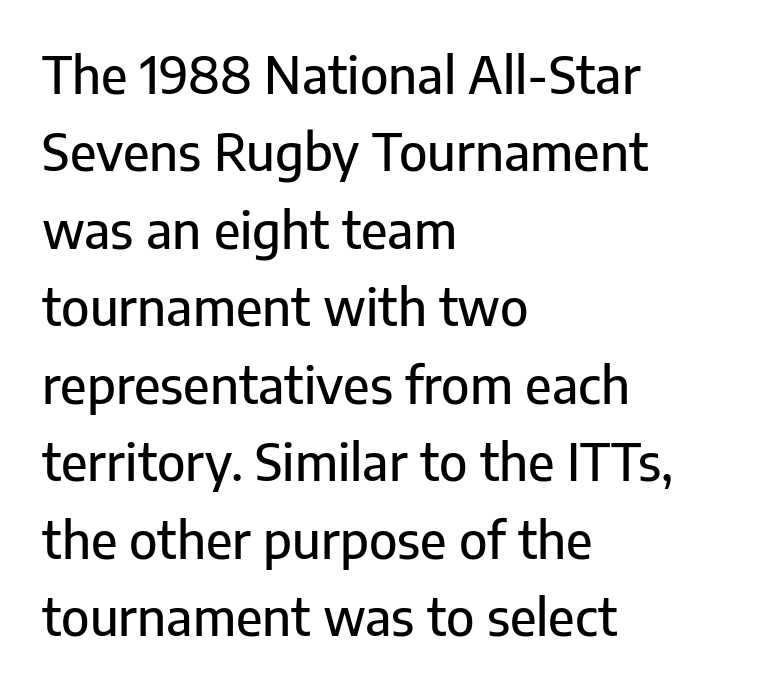
Q: Is the text italic (slanted)? A: No, it is upright.
Q: Is the typeface a serif or a sans-serif typeface? A: Sans-serif.
Q: Is the text underlined? A: No.
Q: How is the paragraph aligned? A: Left-aligned.
Q: Is the spacing between letters normal or unusually wide? A: Normal.
Q: Is the spacing between lines tight, normal or loose? A: Normal.
Q: Width (condensed, normal, or wide)? A: Normal.
Q: Stroke contrast? A: Low.
Q: x-height? A: Medium.
Q: Monospaced? A: No.
